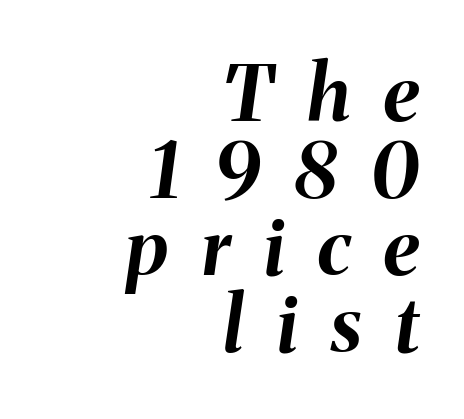
{"italic": "yes", "lean": "right", "slant_degrees": 8, "bold": "yes", "weight": "bold", "width": "normal", "stroke_contrast": "medium", "x_height": "medium", "monospaced": "no", "underline": "no", "align": "right", "line_spacing": "tight", "line_spacing_ratio": 1.0, "letter_spacing": "wide", "letter_spacing_em": 0.44, "glyph_px": 77}
